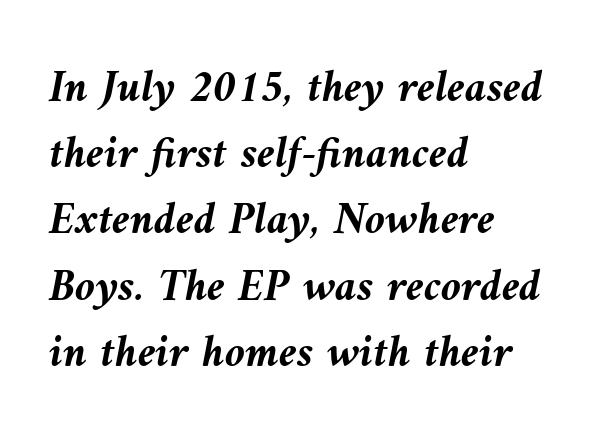
{"italic": "yes", "lean": "left", "slant_degrees": 10, "bold": "yes", "weight": "semibold", "width": "normal", "stroke_contrast": "medium", "x_height": "medium", "monospaced": "no", "underline": "no", "align": "left", "line_spacing": "normal", "line_spacing_ratio": 1.44, "letter_spacing": "normal", "letter_spacing_em": 0.0, "glyph_px": 46}
